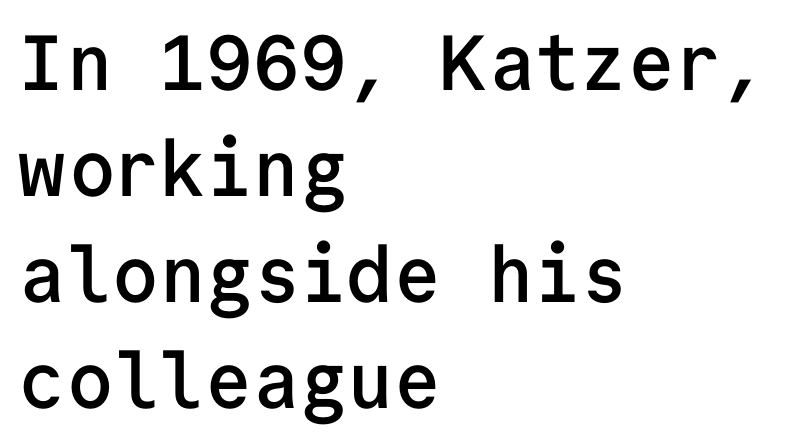
The typesetting leans somewhat heavy: a semibold. Every character here occupies the same horizontal width, giving the sample a typewriter-like rhythm. The string is rendered with underlining switched off. To sum up the face: it is a sans, with no serifs. The tracking reads as untouched default to a designer's eye.
